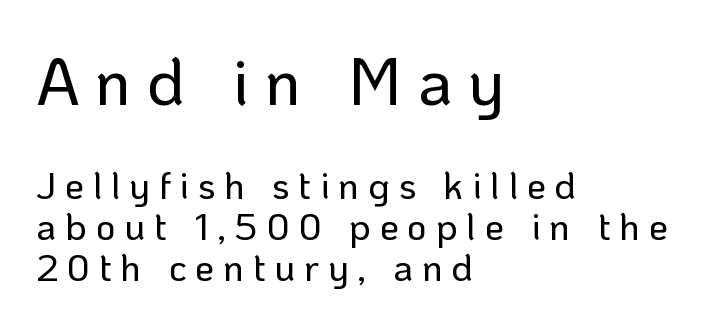
The image shows 66 px sans-serif type, upright; set left-aligned, tight line spacing (1.07x), unusually wide letter spacing (+0.23 em), not underlined; the first (top) block is 1.74x larger; low stroke contrast and a medium x-height.
